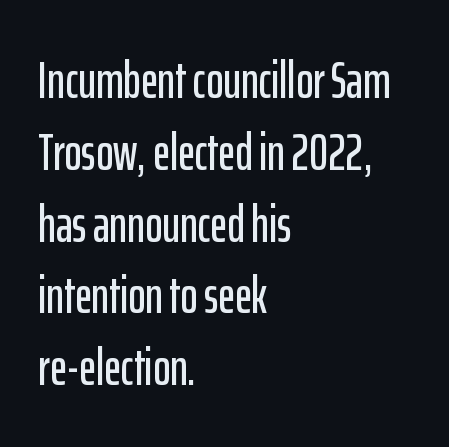
The image shows 52 px condensed sans-serif type, upright; set left-aligned, normal line spacing (1.38x), normal letter spacing, not underlined; low stroke contrast and a medium x-height.
